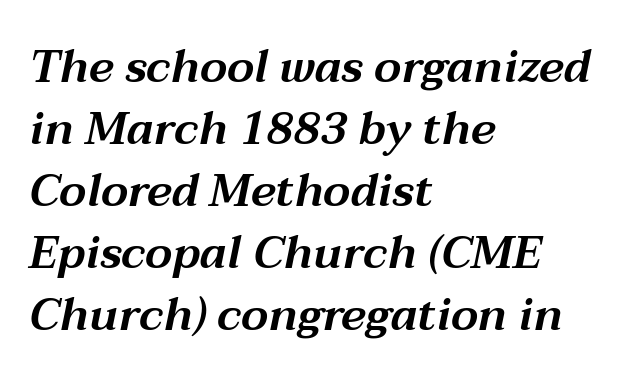
The image shows 45 px wide type, italic (leaning right); set left-aligned, normal line spacing (1.38x), normal letter spacing, not underlined; medium stroke contrast and a medium x-height.
